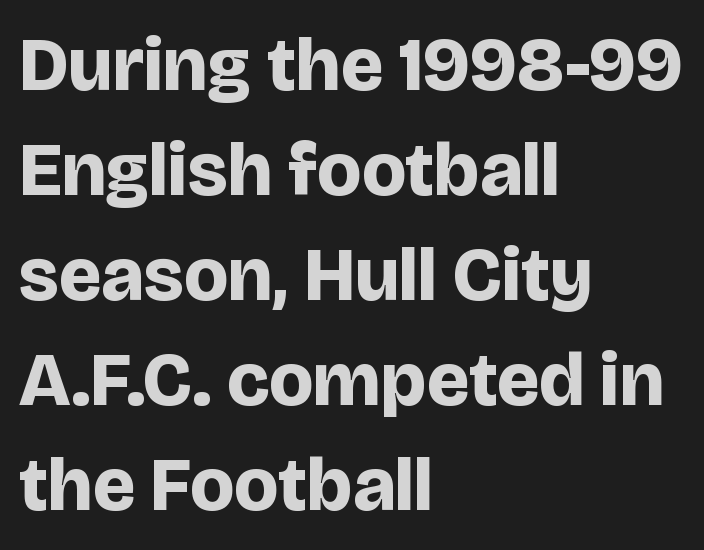
Q: Is the text bold? A: Yes.
Q: Is the text italic (slanted)? A: No, it is upright.
Q: Is the typeface a serif or a sans-serif typeface? A: Sans-serif.
Q: Is the text underlined? A: No.
Q: How is the paragraph aligned? A: Left-aligned.
Q: Is the spacing between letters normal or unusually wide? A: Normal.
Q: Is the spacing between lines tight, normal or loose? A: Normal.
Q: Width (condensed, normal, or wide)? A: Normal.
Q: Stroke contrast? A: Low.
Q: x-height? A: Large.
Q: Monospaced? A: No.
